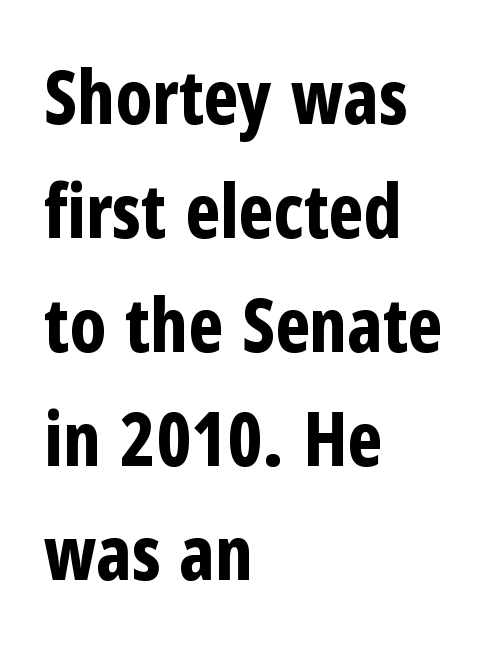
The image shows 74 px bold, condensed sans-serif type, upright; set left-aligned, normal line spacing (1.54x), normal letter spacing, not underlined; low stroke contrast and a medium x-height.
